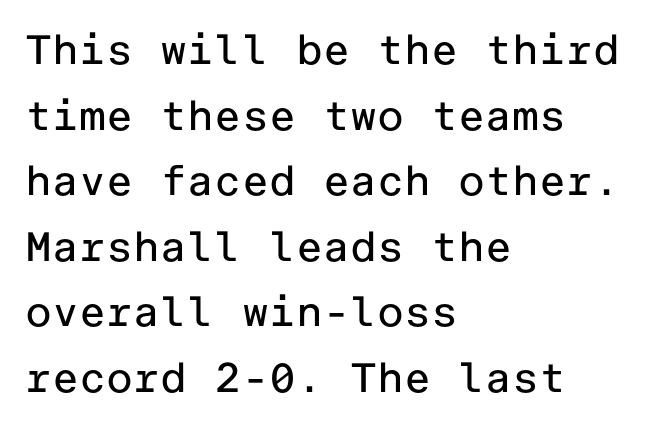
The image shows 41 px regular-weight sans-serif type, upright; set left-aligned, normal line spacing (1.6x), normal letter spacing, not underlined; low stroke contrast and a medium x-height.
